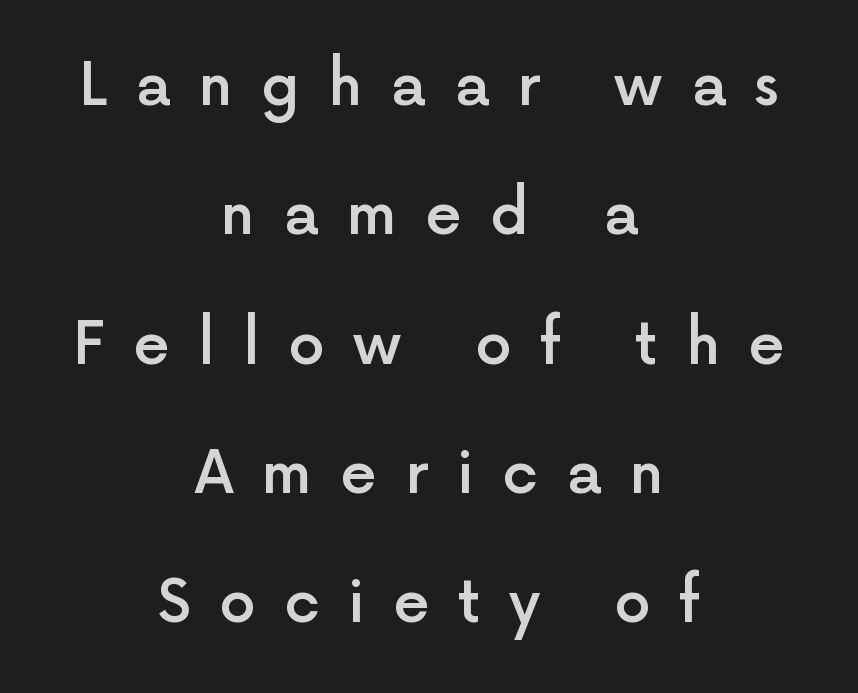
{"serif": "no", "italic": "no", "bold": "semi", "weight": "semibold", "width": "normal", "x_height": "medium", "monospaced": "no", "underline": "no", "align": "center", "line_spacing": "loose", "line_spacing_ratio": 2.23, "letter_spacing": "wide", "letter_spacing_em": 0.49, "glyph_px": 58}
